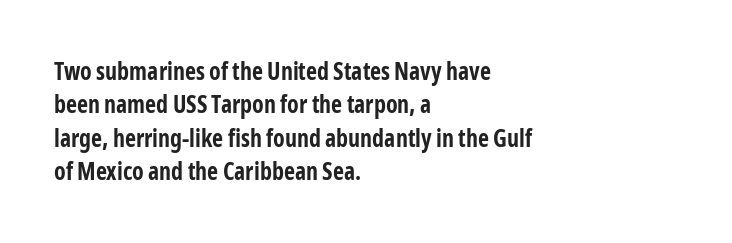
{"italic": "no", "bold": "yes", "underline": "no", "align": "left", "line_spacing": "normal", "line_spacing_ratio": 1.39, "letter_spacing": "normal", "letter_spacing_em": 0.0, "glyph_px": 24}
